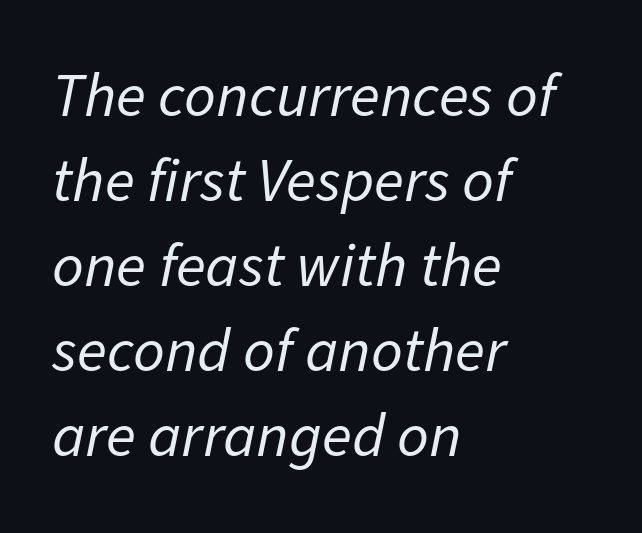
{"italic": "yes", "lean": "right", "slant_degrees": 11, "bold": "no", "weight": "regular", "width": "normal", "stroke_contrast": "low", "x_height": "medium", "monospaced": "no", "underline": "no", "align": "left", "line_spacing": "normal", "line_spacing_ratio": 1.37, "letter_spacing": "normal", "letter_spacing_em": 0.0, "glyph_px": 62}
